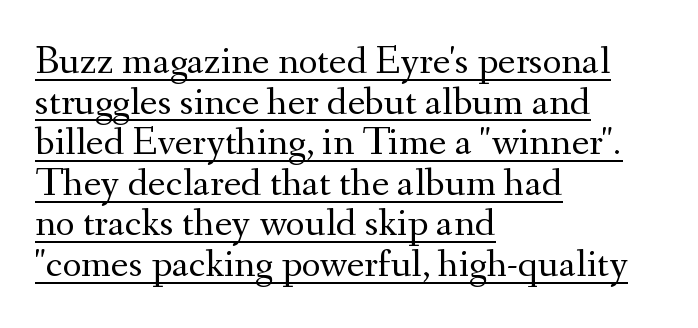
{"serif": "yes", "italic": "no", "bold": "no", "weight": "regular", "width": "normal", "stroke_contrast": "medium", "x_height": "small", "monospaced": "no", "underline": "yes", "align": "left", "line_spacing": "tight", "line_spacing_ratio": 0.99, "letter_spacing": "normal", "letter_spacing_em": 0.0, "glyph_px": 41}
